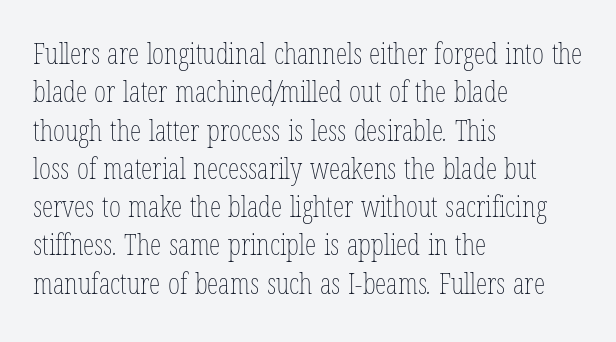
The image shows 29 px thin, condensed type; set left-aligned, normal line spacing (1.32x), normal letter spacing, not underlined; low stroke contrast and a medium x-height.
